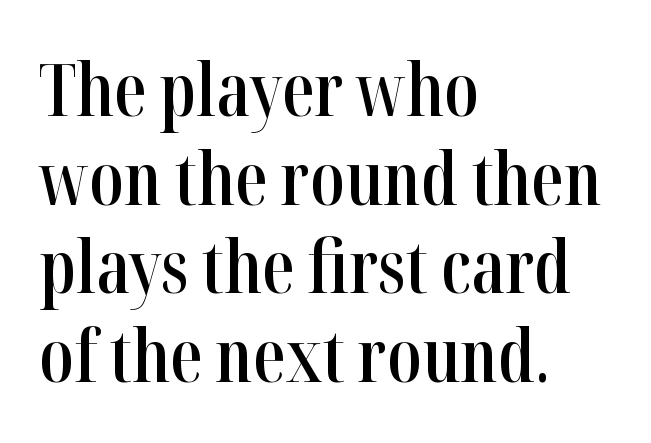
{"serif": "yes", "italic": "no", "bold": "semi", "weight": "semibold", "width": "condensed", "stroke_contrast": "high", "x_height": "medium", "monospaced": "no", "underline": "no", "align": "left", "line_spacing_ratio": 1.23, "letter_spacing": "normal", "letter_spacing_em": 0.0, "glyph_px": 72}
